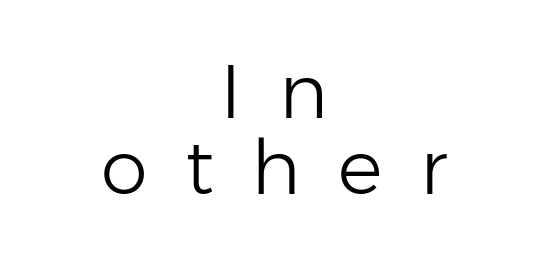
The image shows 75 px light sans-serif type, upright; set centered, tight line spacing (1.01x), unusually wide letter spacing (+0.5 em), not underlined; low stroke contrast and a medium x-height.
